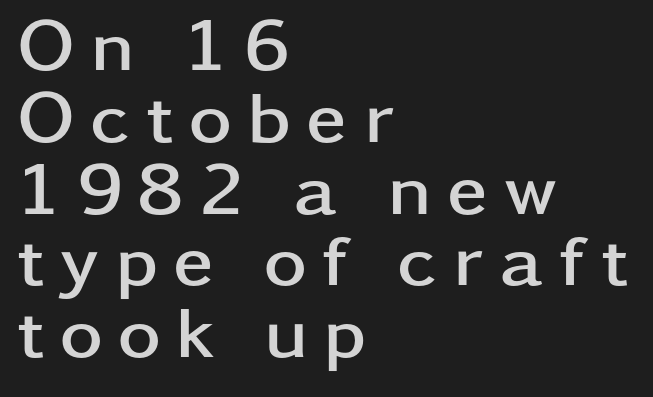
The image shows 74 px semibold, wide sans-serif type, upright; set left-aligned, tight line spacing (0.97x), unusually wide letter spacing (+0.21 em), not underlined; low stroke contrast and a medium x-height.
